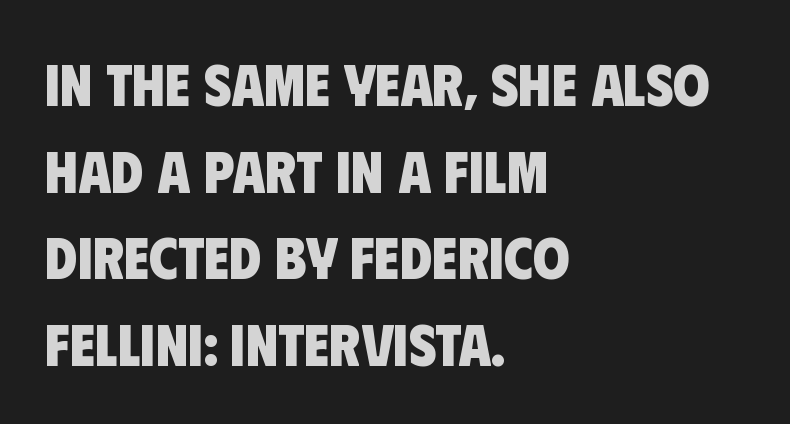
Q: Is the text bold? A: Yes.
Q: Is the typeface a serif or a sans-serif typeface? A: Sans-serif.
Q: Is the text underlined? A: No.
Q: How is the paragraph aligned? A: Left-aligned.
Q: Is the spacing between letters normal or unusually wide? A: Normal.
Q: Is the spacing between lines tight, normal or loose? A: Normal.
Q: Width (condensed, normal, or wide)? A: Condensed.
Q: Stroke contrast? A: Low.
Q: x-height? A: Large.
Q: Monospaced? A: No.
